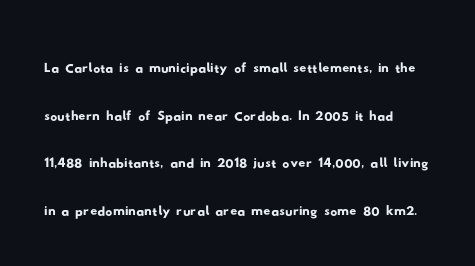
The image shows 35 px wide sans-serif type; set normal line spacing (1.36x), normal letter spacing, not underlined; low stroke contrast and a small x-height.
